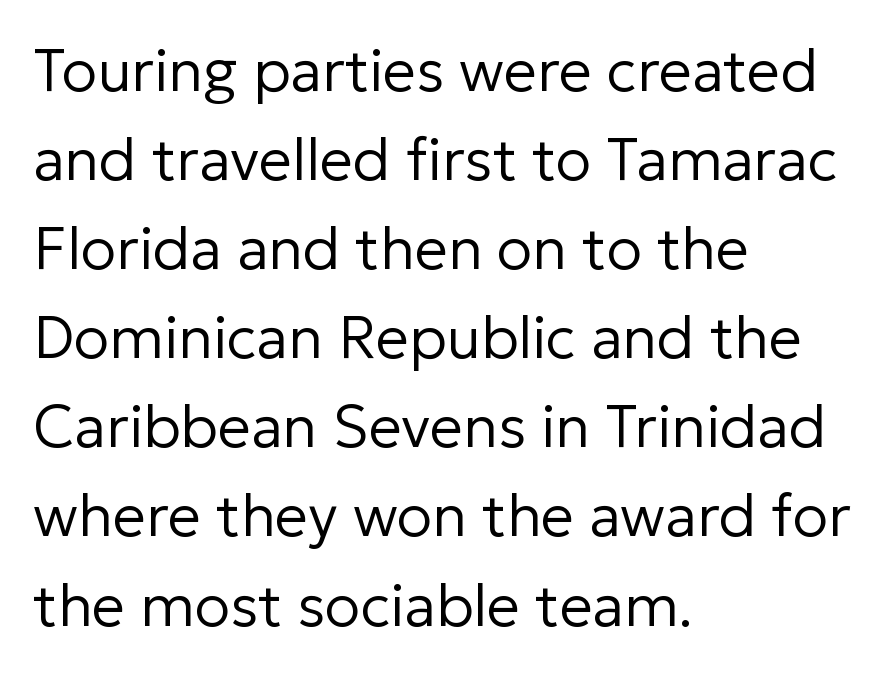
This is not heavy type; no bold has been used. The rendering uses a moderate line-height, typical for paragraphs. Glyph-to-glyph distance matches everyday printed text. Examine the stroke ends and you'll find no serifs. Do the characters align in a grid? No, the font is proportional.
